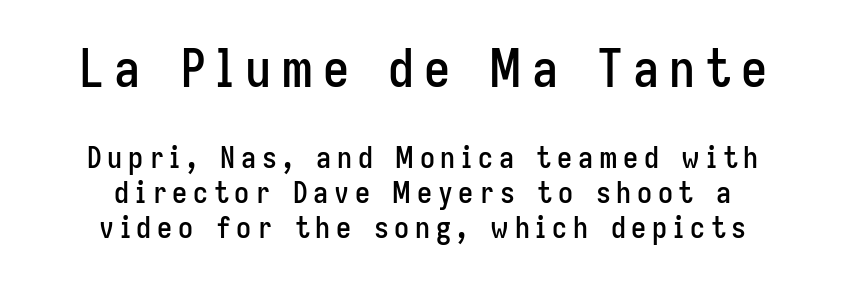
{"serif": "no", "italic": "no", "width": "condensed", "stroke_contrast": "low", "x_height": "medium", "monospaced": "no", "underline": "no", "align": "center", "line_spacing_ratio": 1.16, "larger_block": "first", "size_ratio": 1.73, "glyph_px": 52}
